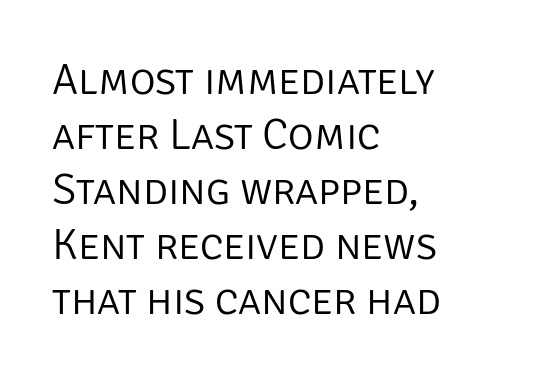
{"serif": "no", "italic": "no", "bold": "no", "weight": "light", "width": "normal", "stroke_contrast": "low", "x_height": "large", "monospaced": "no", "underline": "no", "align": "left", "line_spacing": "normal", "line_spacing_ratio": 1.25, "letter_spacing": "normal", "letter_spacing_em": 0.0, "glyph_px": 44}
